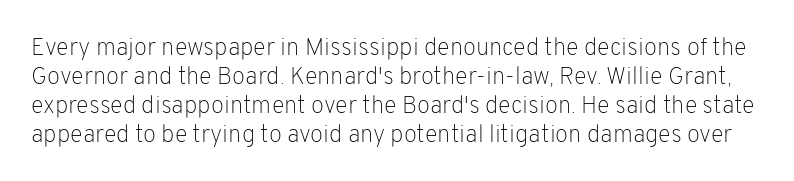
{"italic": "no", "bold": "no", "underline": "no", "line_spacing_ratio": 1.21, "letter_spacing": "normal", "letter_spacing_em": 0.0, "glyph_px": 24}
